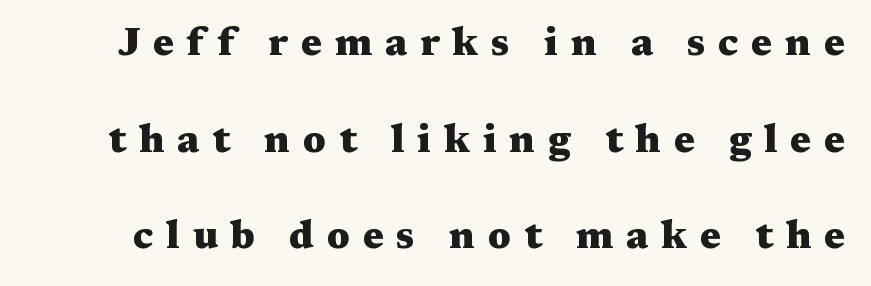
Q: Is the text bold? A: Yes.
Q: Is the text italic (slanted)? A: No, it is upright.
Q: Is the typeface a serif or a sans-serif typeface? A: Serif.
Q: Is the text underlined? A: No.
Q: Is the spacing between letters normal or unusually wide? A: Unusually wide.
Q: Is the spacing between lines tight, normal or loose? A: Loose.
Q: Width (condensed, normal, or wide)? A: Wide.
Q: Stroke contrast? A: Medium.
Q: x-height? A: Medium.
Q: Monospaced? A: No.
